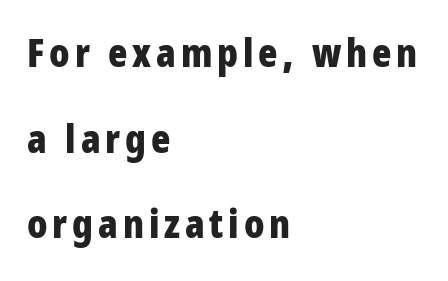
The image shows 40 px bold, condensed sans-serif type, upright; set left-aligned, loose line spacing (2.14x), not underlined; low stroke contrast and a large x-height.
